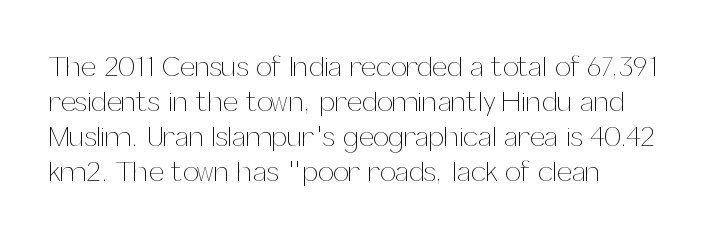
The image shows 28 px thin type, upright; set left-aligned, normal line spacing (1.25x), normal letter spacing, not underlined; medium stroke contrast and a medium x-height.
